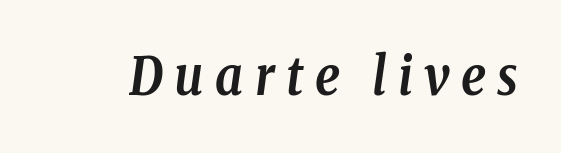
The image shows 52 px semibold, condensed serif type, italic (leaning right); set unusually wide letter spacing (+0.22 em), not underlined; low stroke contrast and a medium x-height.
